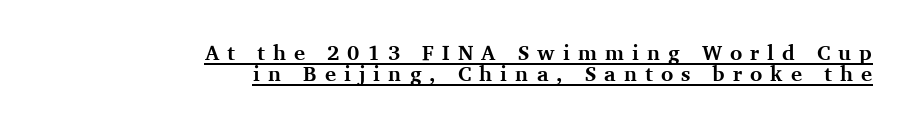
Q: Is the text bold? A: Yes.
Q: Is the text italic (slanted)? A: No, it is upright.
Q: Is the text underlined? A: Yes.
Q: How is the paragraph aligned? A: Right-aligned.
Q: Is the spacing between letters normal or unusually wide? A: Unusually wide.
Q: Is the spacing between lines tight, normal or loose? A: Tight.
